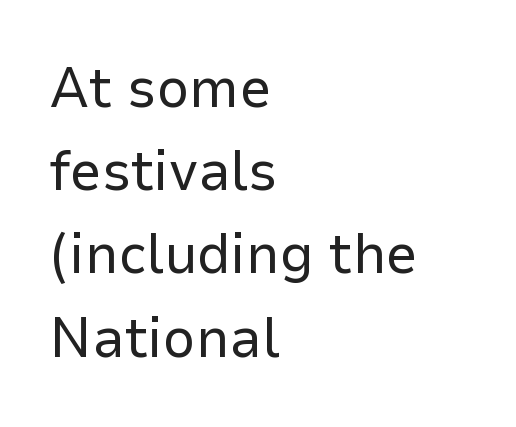
The image shows 57 px regular-weight sans-serif type, upright; set left-aligned, normal line spacing (1.46x), normal letter spacing, not underlined; low stroke contrast and a medium x-height.
